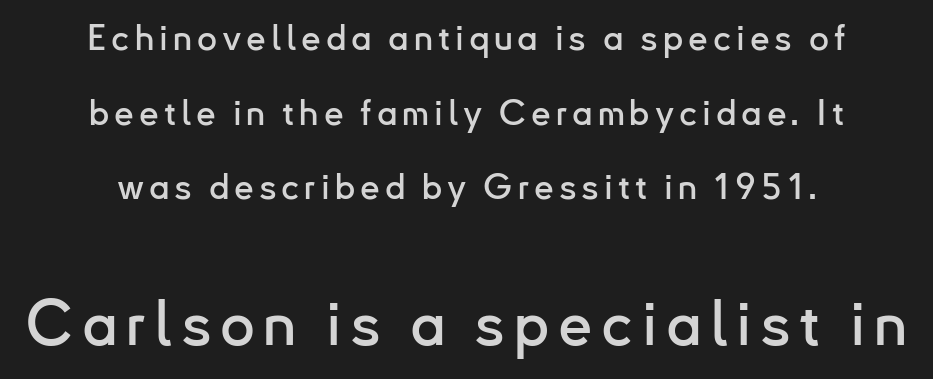
Do the characters align in a grid? No, the font is proportional. The composition opens small and finishes big. Widely set lines give the paragraph a tall, airy silhouette. Italic? Not at all — the glyphs are vertical. Compared with a flush-left layout, this one balances lines on the center instead.
